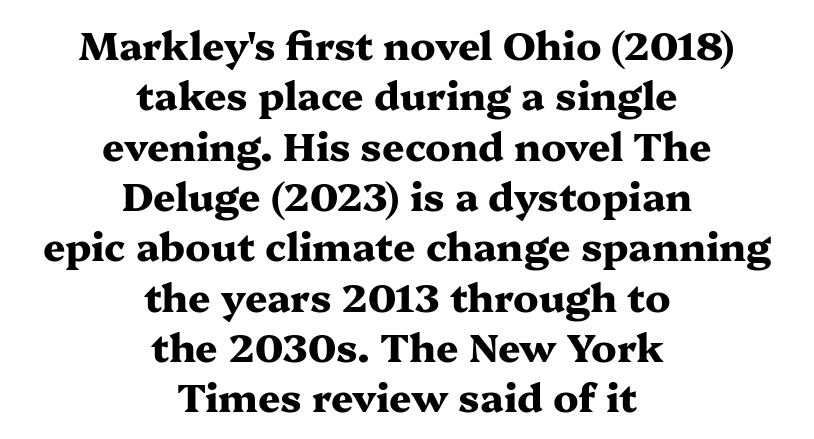
The image shows 39 px heavy, wide serif type, upright; set centered, normal line spacing (1.29x), normal letter spacing, not underlined; medium stroke contrast and a medium x-height.
